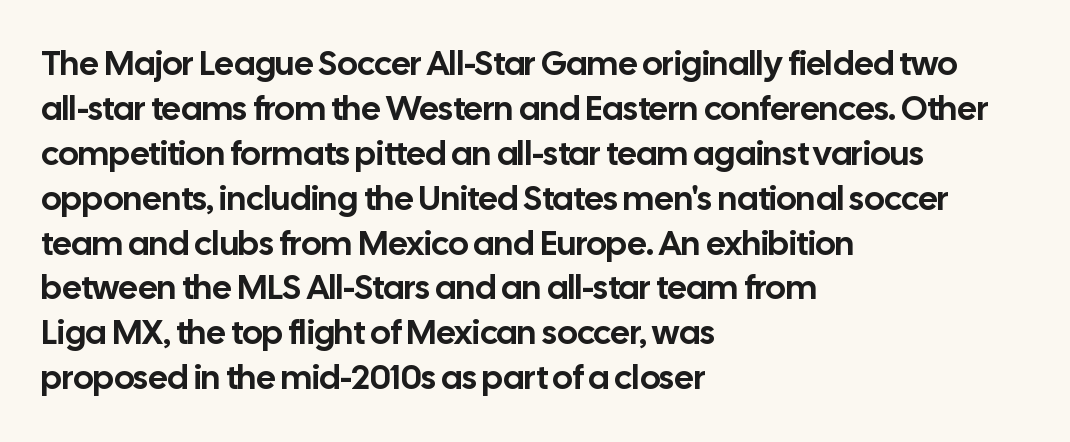
Examine the stroke ends and you'll find no serifs. Reading down the block, your eye returns to a fixed left position each line. A bare baseline throughout the passage. This is roman type, the default non-slanted kind.
